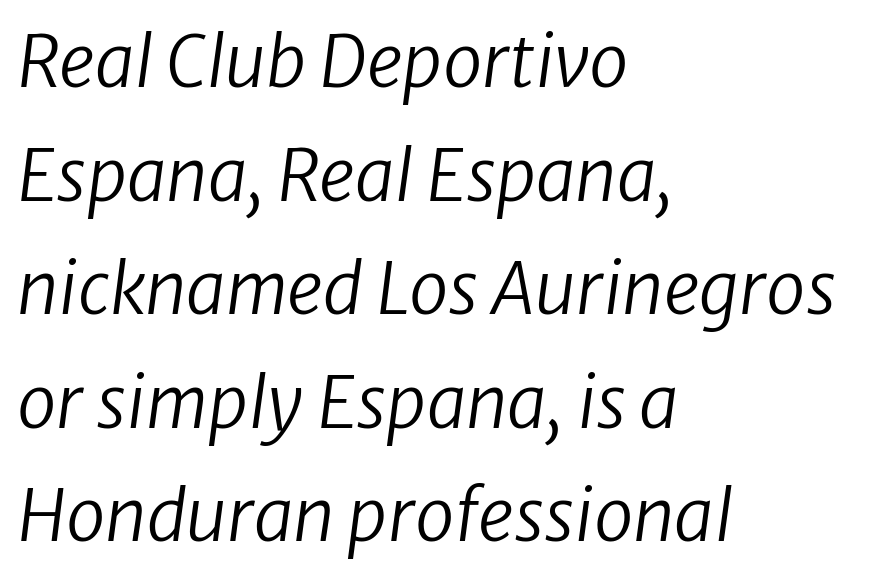
Q: Is the text bold? A: No.
Q: Is the text italic (slanted)? A: Yes, it leans right by about 8 degrees.
Q: Is the text underlined? A: No.
Q: How is the paragraph aligned? A: Left-aligned.
Q: Is the spacing between letters normal or unusually wide? A: Normal.
Q: Is the spacing between lines tight, normal or loose? A: Normal.
Q: Width (condensed, normal, or wide)? A: Normal.
Q: Stroke contrast? A: Low.
Q: x-height? A: Medium.
Q: Monospaced? A: No.
